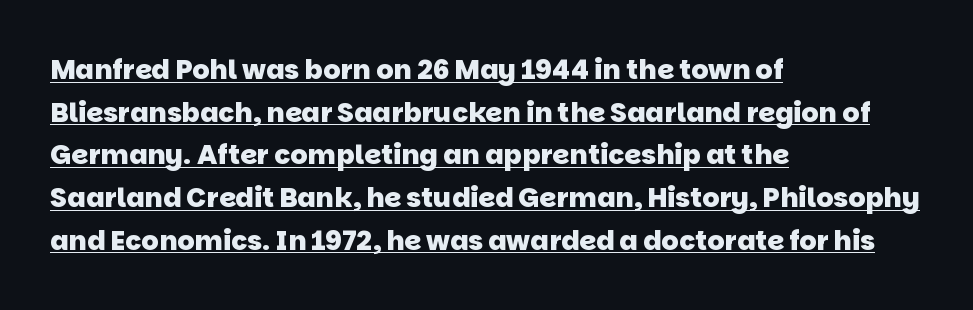
The image shows 27 px bold type; set left-aligned, normal line spacing (1.58x), normal letter spacing, underlined.
